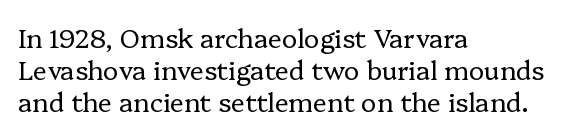
The image shows 26 px text type, upright; set left-aligned, line spacing 1.24x, normal letter spacing, not underlined.
